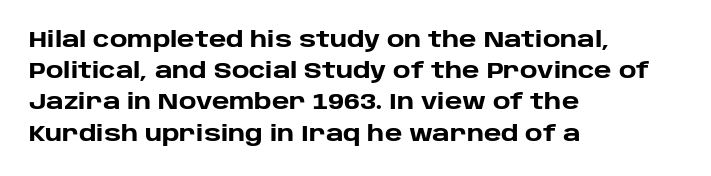
In CSS terms this would be text-align: left. Baseline-to-baseline distance is the conventional proportion of letter height. Notice how the stems are strictly vertical — no italics here. The space beneath each line is pristine and unruled. Spacing between characters is what you'd get straight out of the box. The passage shown is emphatically bold.
